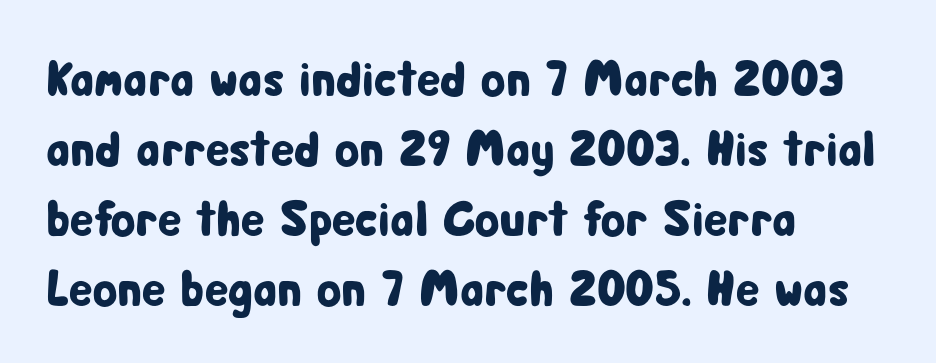
Examine the stroke ends and you'll find no serifs. Students, note that the glyphs here touch the page at normal intervals. Beneath every word, the page is bare. The passage shown stacks its lines at a standard gap.
